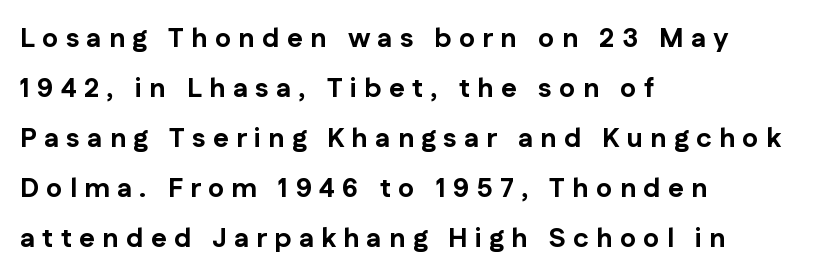
The image shows 27 px bold type, upright; set left-aligned, line spacing 1.85x, unusually wide letter spacing (+0.27 em), not underlined.
